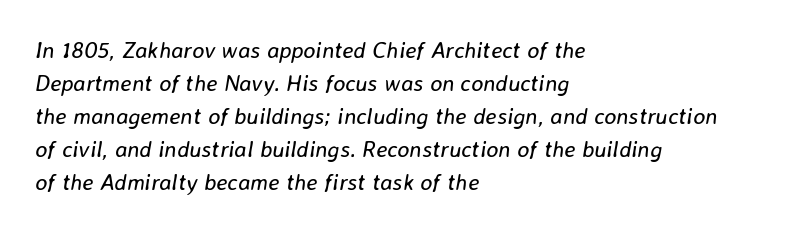
{"italic": "yes", "lean": "right", "slant_degrees": 8, "bold": "no", "underline": "no", "align": "left", "line_spacing": "normal", "line_spacing_ratio": 1.44, "letter_spacing": "normal", "letter_spacing_em": 0.0, "glyph_px": 23}
